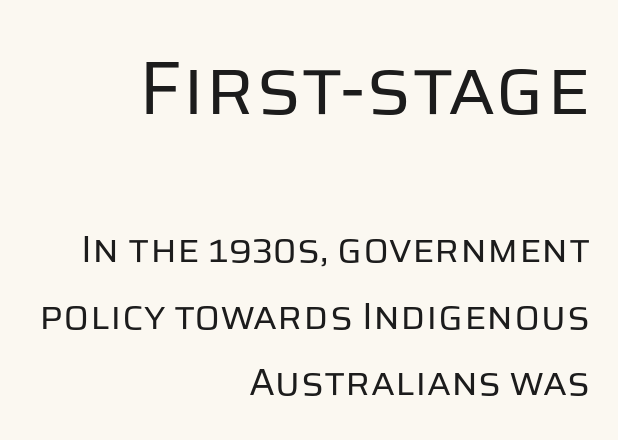
The image shows 75 px regular-weight sans-serif type, upright; set right-aligned, line spacing 1.74x, normal letter spacing, not underlined; the first (top) block is 1.97x larger; low stroke contrast and a large x-height.
